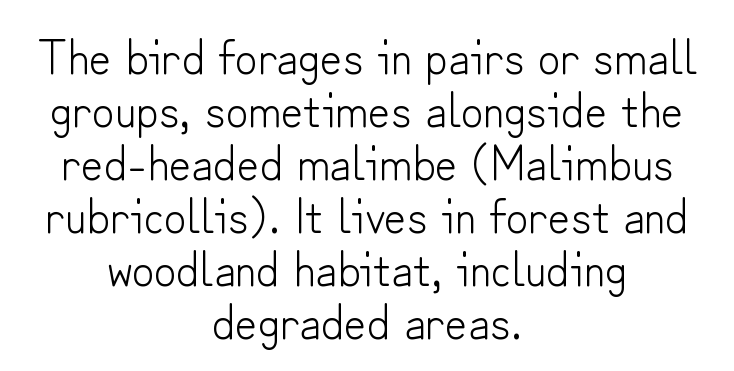
The specimen omits any rule beneath the text block's lines. Varying glyph widths throughout — classic text-font behaviour. Is this a heavy cut? Hardly; it is regular or lighter. The characters display no serif detailing; their extremities are plain. Inter-character spacing is left at the font's built-in metrics.
